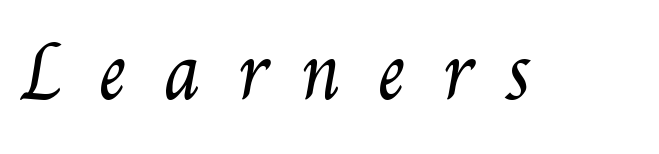
{"bold": "no", "weight": "regular", "width": "condensed", "stroke_contrast": "medium", "x_height": "small", "monospaced": "no", "underline": "no", "letter_spacing": "wide", "letter_spacing_em": 0.49, "glyph_px": 72}
